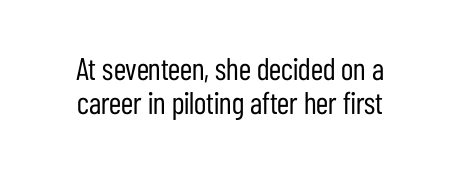
Q: Is the text bold? A: No.
Q: Is the text italic (slanted)? A: No, it is upright.
Q: Is the typeface a serif or a sans-serif typeface? A: Sans-serif.
Q: Is the text underlined? A: No.
Q: How is the paragraph aligned? A: Centered.
Q: Is the spacing between letters normal or unusually wide? A: Normal.
Q: Is the spacing between lines tight, normal or loose? A: Tight.
Q: Width (condensed, normal, or wide)? A: Condensed.
Q: Stroke contrast? A: Low.
Q: x-height? A: Medium.
Q: Monospaced? A: No.
